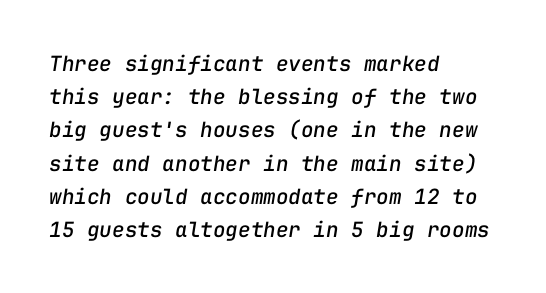
Q: Is the text italic (slanted)? A: Yes, it leans right by about 9 degrees.
Q: Is the text underlined? A: No.
Q: How is the paragraph aligned? A: Left-aligned.
Q: Is the spacing between letters normal or unusually wide? A: Normal.
Q: Is the spacing between lines tight, normal or loose? A: Normal.
